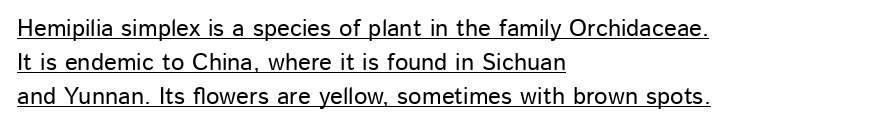
Short note: letters normally spaced. The block of text has a typical density, with ordinary space between rows. Horizontal alignment here is leftward, the default for most running prose. The font's upright variant was chosen for this text. Underline: present.
